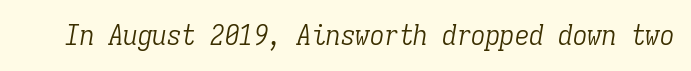
{"serif": "yes", "italic": "yes", "lean": "right", "slant_degrees": 9, "bold": "no", "weight": "light", "width": "condensed", "stroke_contrast": "low", "x_height": "medium", "monospaced": "yes", "underline": "no", "letter_spacing": "normal", "letter_spacing_em": 0.0, "glyph_px": 29}
